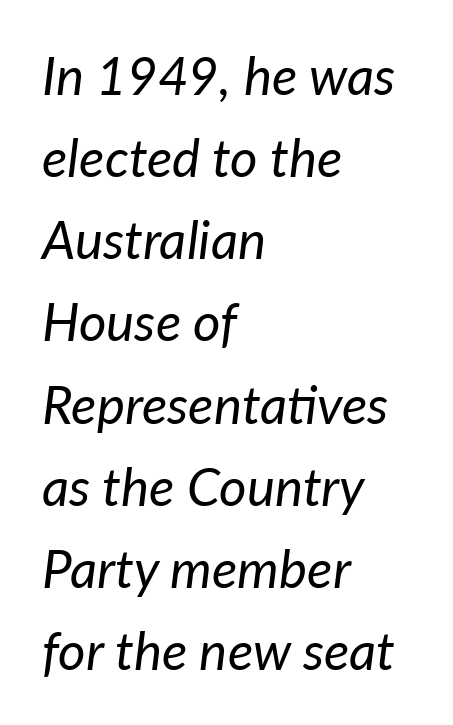
The image shows 53 px regular-weight type, italic (leaning right); set left-aligned, normal line spacing (1.55x), normal letter spacing, not underlined; low stroke contrast and a medium x-height.
